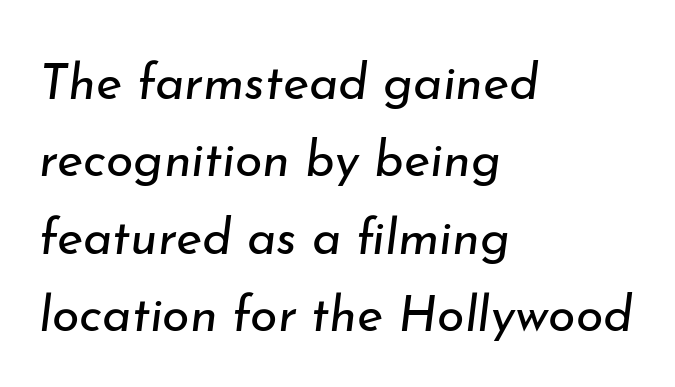
{"italic": "yes", "lean": "right", "slant_degrees": 7, "bold": "no", "weight": "regular", "width": "normal", "stroke_contrast": "low", "x_height": "small", "monospaced": "no", "underline": "no", "align": "left", "line_spacing": "normal", "line_spacing_ratio": 1.55, "letter_spacing": "normal", "letter_spacing_em": 0.0, "glyph_px": 50}
